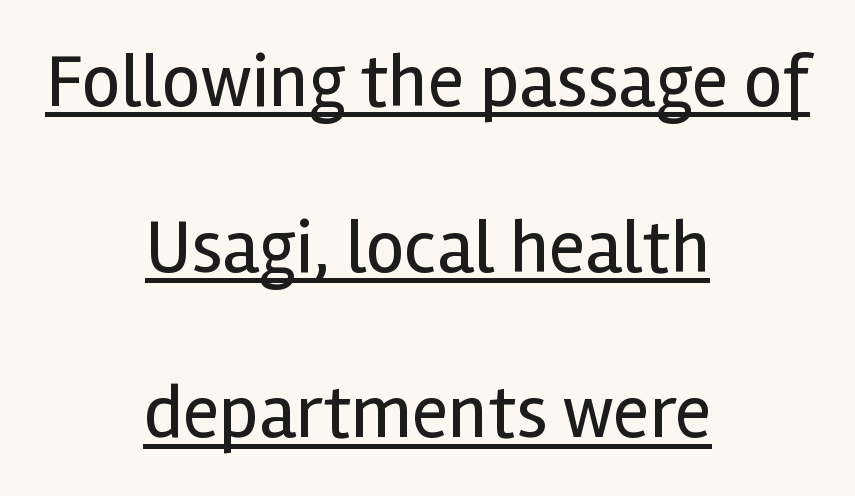
{"serif": "no", "italic": "no", "bold": "no", "weight": "regular", "width": "normal", "x_height": "medium", "monospaced": "no", "underline": "yes", "align": "center", "line_spacing": "loose", "line_spacing_ratio": 2.18, "letter_spacing": "normal", "letter_spacing_em": 0.0, "glyph_px": 76}
